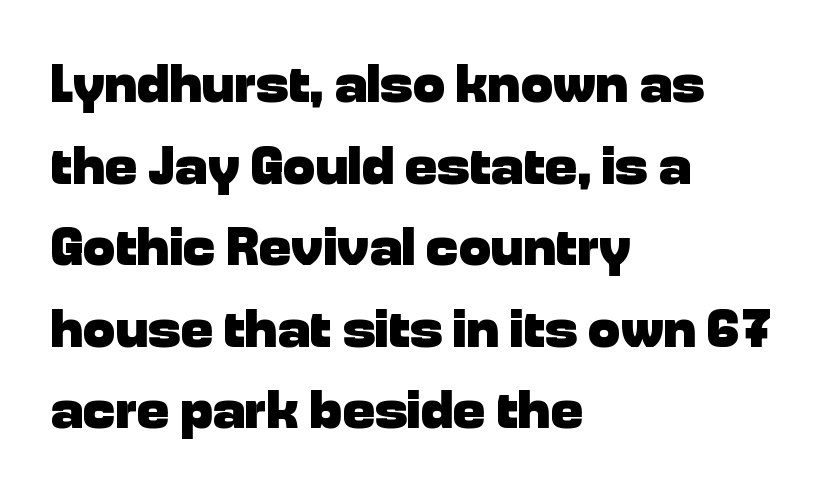
The image shows 54 px heavy sans-serif type, upright; set left-aligned, normal line spacing (1.51x), normal letter spacing, not underlined; low stroke contrast and a medium x-height.
